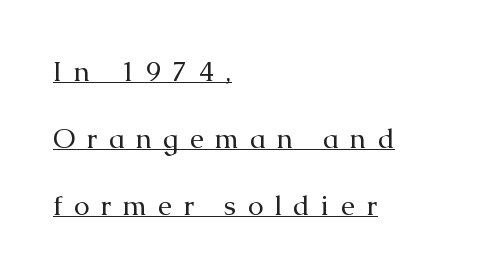
{"serif": "yes", "italic": "no", "bold": "no", "weight": "regular", "width": "normal", "stroke_contrast": "medium", "x_height": "medium", "monospaced": "no", "underline": "yes", "align": "left", "line_spacing": "loose", "line_spacing_ratio": 2.39, "letter_spacing": "wide", "letter_spacing_em": 0.4, "glyph_px": 28}
